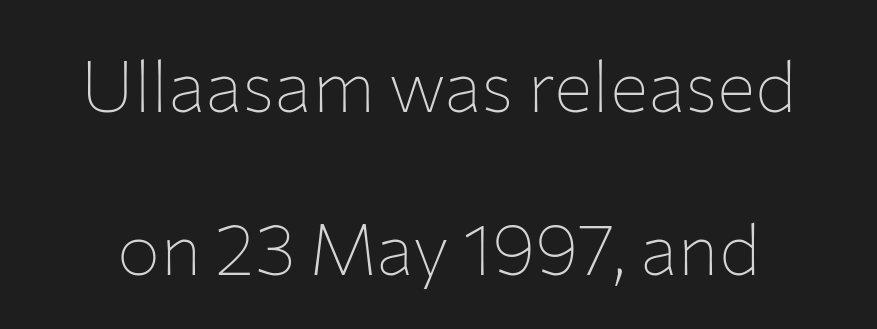
Q: Is the text bold? A: No.
Q: Is the text italic (slanted)? A: No, it is upright.
Q: Is the typeface a serif or a sans-serif typeface? A: Sans-serif.
Q: Is the text underlined? A: No.
Q: Is the spacing between letters normal or unusually wide? A: Normal.
Q: Is the spacing between lines tight, normal or loose? A: Loose.
Q: Width (condensed, normal, or wide)? A: Normal.
Q: Stroke contrast? A: Low.
Q: x-height? A: Medium.
Q: Monospaced? A: No.
